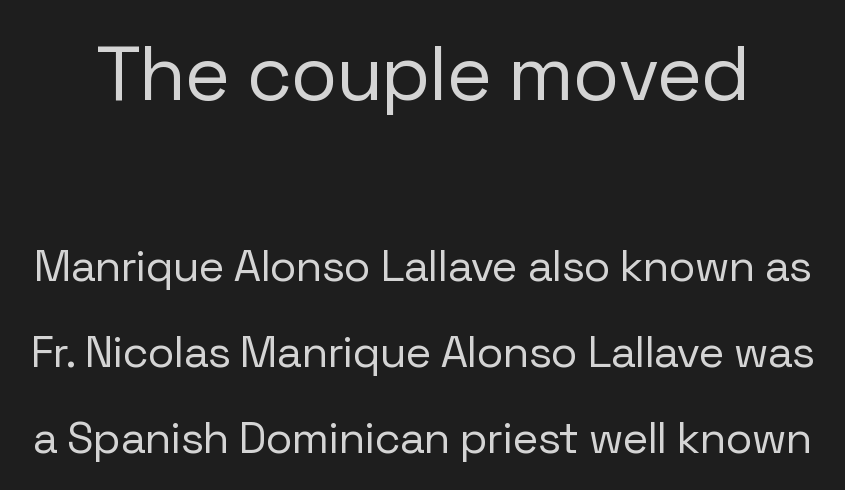
Q: Is the text bold? A: No.
Q: Is the text italic (slanted)? A: No, it is upright.
Q: Is the typeface a serif or a sans-serif typeface? A: Sans-serif.
Q: Is the text underlined? A: No.
Q: Is the spacing between letters normal or unusually wide? A: Normal.
Q: Is the spacing between lines tight, normal or loose? A: Loose.
Q: Which block of text is set in a larger size, the first (top) or the second (bottom)? A: The first (top) one.
Q: Width (condensed, normal, or wide)? A: Normal.
Q: Stroke contrast? A: Low.
Q: x-height? A: Medium.
Q: Monospaced? A: No.
